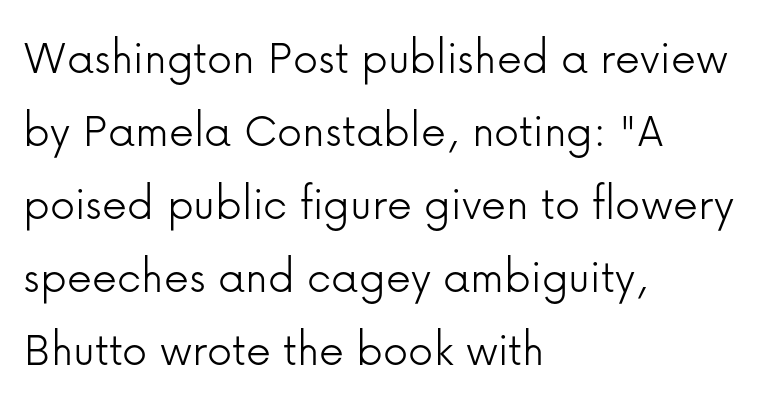
Q: Is the text bold? A: No.
Q: Is the text italic (slanted)? A: No, it is upright.
Q: Is the typeface a serif or a sans-serif typeface? A: Sans-serif.
Q: Is the text underlined? A: No.
Q: How is the paragraph aligned? A: Left-aligned.
Q: Is the spacing between letters normal or unusually wide? A: Normal.
Q: Is the spacing between lines tight, normal or loose? A: Normal.
Q: Width (condensed, normal, or wide)? A: Normal.
Q: Stroke contrast? A: Low.
Q: x-height? A: Medium.
Q: Monospaced? A: No.
